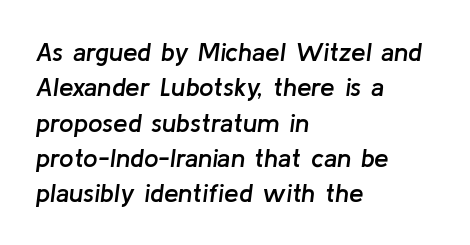
{"italic": "yes", "lean": "right", "slant_degrees": 8, "bold": "semi", "underline": "no", "align": "left", "line_spacing": "normal", "line_spacing_ratio": 1.36, "letter_spacing": "normal", "letter_spacing_em": 0.0, "glyph_px": 26}
